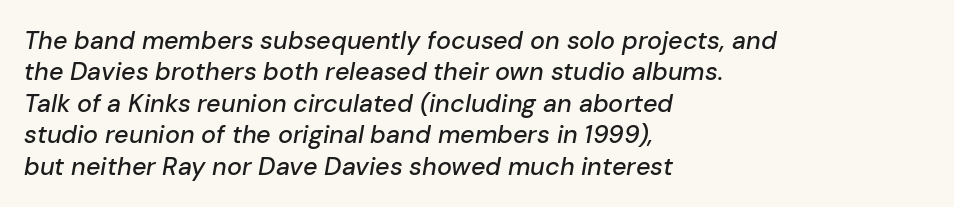
Q: Is the text italic (slanted)? A: Yes, it leans right by about 10 degrees.
Q: Is the text underlined? A: No.
Q: How is the paragraph aligned? A: Left-aligned.
Q: Is the spacing between letters normal or unusually wide? A: Normal.
Q: Is the spacing between lines tight, normal or loose? A: Normal.
